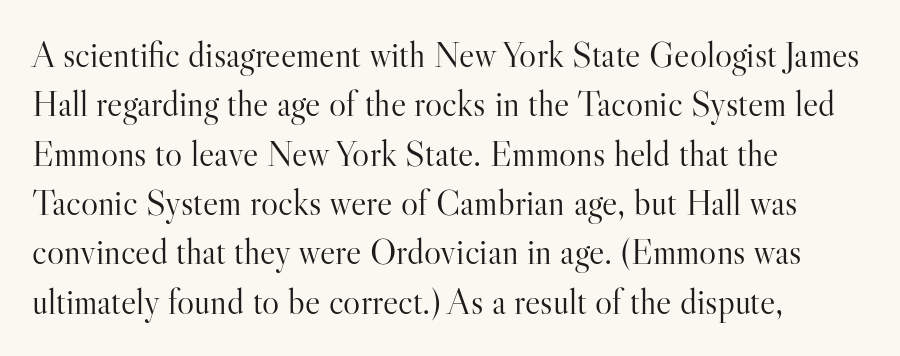
Q: Is the text bold? A: No.
Q: Is the text italic (slanted)? A: No, it is upright.
Q: Is the typeface a serif or a sans-serif typeface? A: Serif.
Q: Is the text underlined? A: No.
Q: How is the paragraph aligned? A: Left-aligned.
Q: Is the spacing between letters normal or unusually wide? A: Normal.
Q: Is the spacing between lines tight, normal or loose? A: Normal.
Q: Width (condensed, normal, or wide)? A: Normal.
Q: Stroke contrast? A: High.
Q: x-height? A: Small.
Q: Monospaced? A: No.
